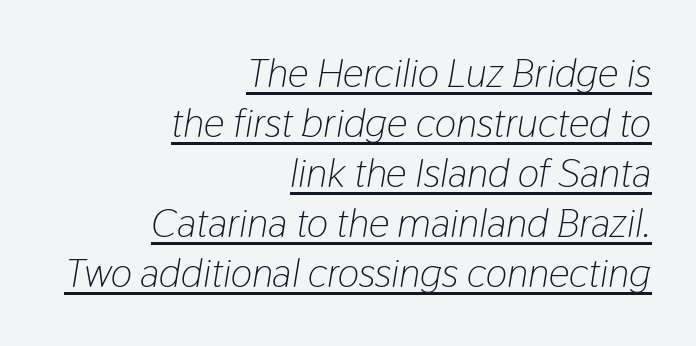
{"italic": "yes", "lean": "right", "slant_degrees": 9, "bold": "no", "weight": "light", "width": "condensed", "stroke_contrast": "low", "x_height": "medium", "monospaced": "no", "underline": "yes", "align": "right", "line_spacing_ratio": 1.22, "letter_spacing": "normal", "letter_spacing_em": 0.0, "glyph_px": 41}
